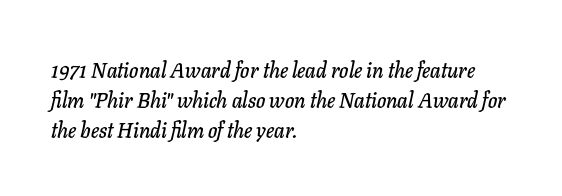
Q: Is the text italic (slanted)? A: Yes, it leans right by about 11 degrees.
Q: Is the text underlined? A: No.
Q: How is the paragraph aligned? A: Left-aligned.
Q: Is the spacing between letters normal or unusually wide? A: Normal.
Q: Is the spacing between lines tight, normal or loose? A: Normal.
